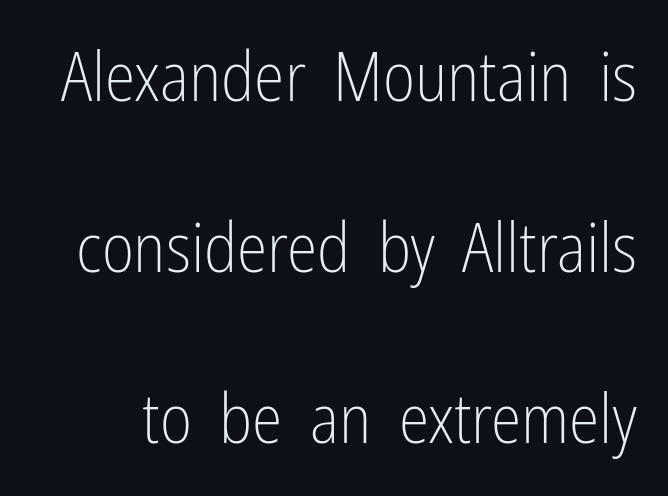
The image shows 69 px light, condensed sans-serif type, upright; set loose line spacing (2.48x), normal letter spacing, not underlined; low stroke contrast and a medium x-height.
